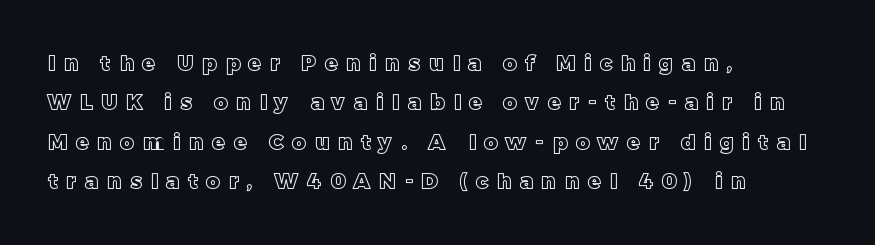
Q: Is the text italic (slanted)? A: No, it is upright.
Q: Is the text underlined? A: No.
Q: How is the paragraph aligned? A: Left-aligned.
Q: Is the spacing between letters normal or unusually wide? A: Unusually wide.
